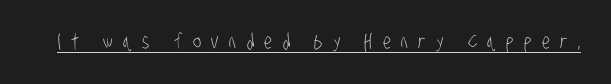
Stroke thickness stays within the range of a standard reading face or lighter. This is underlined copy, the kind a proofreader might mark for attention. Loose tracking; the words dissolve into strings of separated letters.
